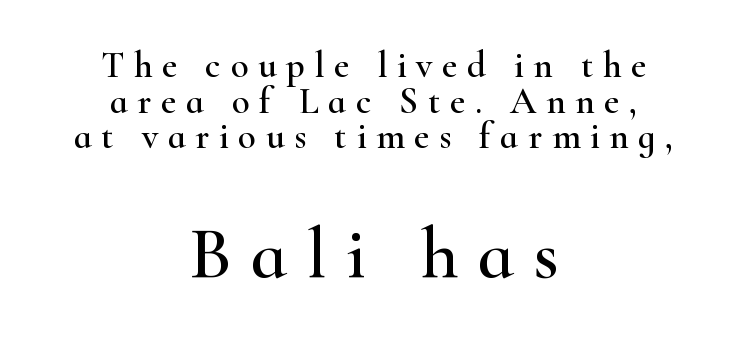
Q: Is the text italic (slanted)? A: No, it is upright.
Q: Is the typeface a serif or a sans-serif typeface? A: Serif.
Q: Is the text underlined? A: No.
Q: How is the paragraph aligned? A: Centered.
Q: Is the spacing between letters normal or unusually wide? A: Unusually wide.
Q: Is the spacing between lines tight, normal or loose? A: Tight.
Q: Which block of text is set in a larger size, the first (top) or the second (bottom)? A: The second (bottom) one.
Q: Width (condensed, normal, or wide)? A: Wide.
Q: Stroke contrast? A: High.
Q: x-height? A: Small.
Q: Monospaced? A: No.
